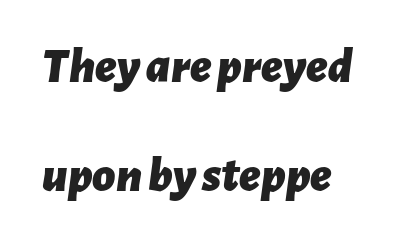
The image shows 50 px bold type, italic (leaning right); set loose line spacing (2.18x), normal letter spacing, not underlined; low stroke contrast and a medium x-height.
